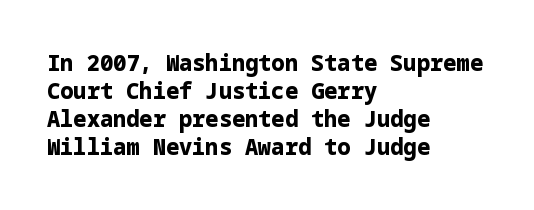
The image shows 22 px bold type, upright; set left-aligned, normal line spacing (1.28x), normal letter spacing, not underlined.
